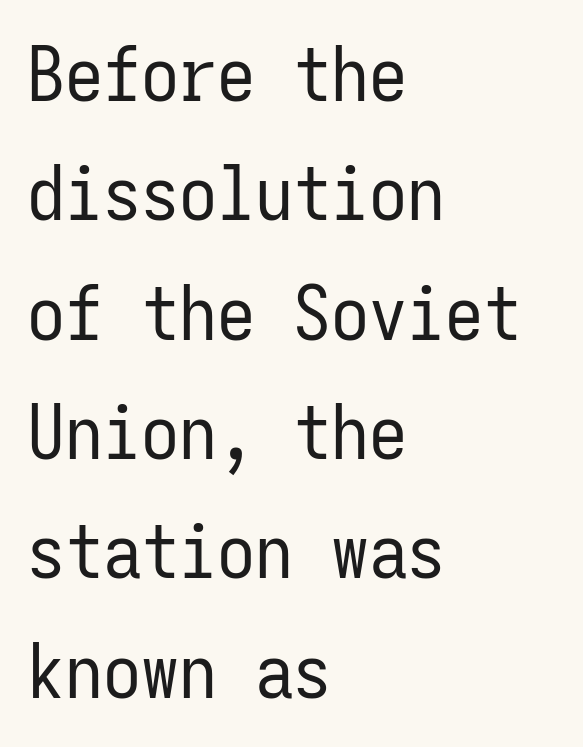
The rendering uses typewriter-style spacing with identical character cells. Summary of weight: not heavy and not bold. Leftover space on each line is placed entirely after the last word. Style check: upright. To sum up the face: it is a sans, with no serifs.
